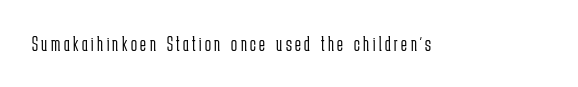
The image shows 22 px text type, upright; set not underlined.
